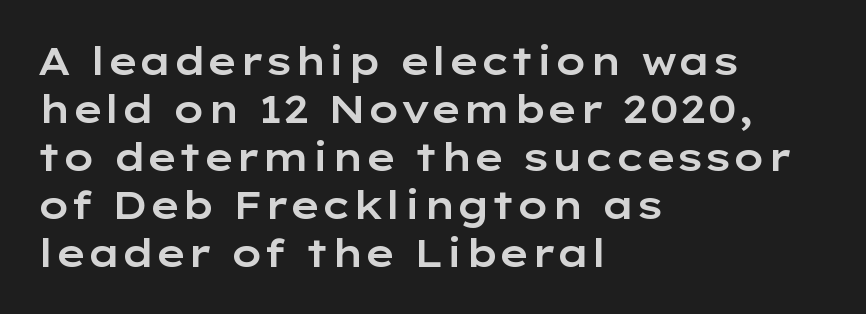
Q: Is the text italic (slanted)? A: No, it is upright.
Q: Is the typeface a serif or a sans-serif typeface? A: Sans-serif.
Q: Is the text underlined? A: No.
Q: How is the paragraph aligned? A: Left-aligned.
Q: Is the spacing between letters normal or unusually wide? A: Normal.
Q: Is the spacing between lines tight, normal or loose? A: Normal.
Q: Width (condensed, normal, or wide)? A: Wide.
Q: Stroke contrast? A: Low.
Q: x-height? A: Medium.
Q: Monospaced? A: No.
